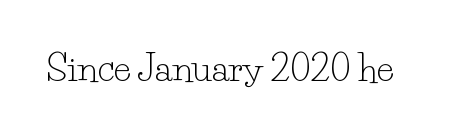
{"serif": "yes", "italic": "no", "bold": "no", "weight": "light", "width": "normal", "stroke_contrast": "low", "x_height": "small", "monospaced": "no", "underline": "no", "letter_spacing": "normal", "letter_spacing_em": 0.0, "glyph_px": 36}
